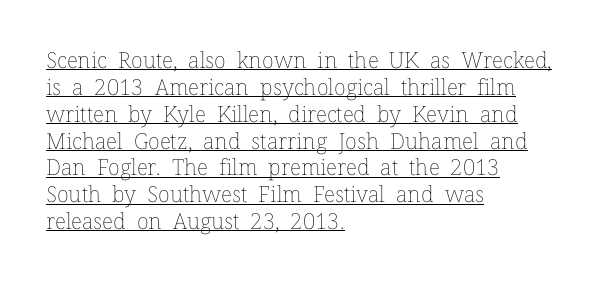
Q: Is the text bold? A: No.
Q: Is the text italic (slanted)? A: No, it is upright.
Q: Is the text underlined? A: Yes.
Q: How is the paragraph aligned? A: Left-aligned.
Q: Is the spacing between letters normal or unusually wide? A: Normal.
